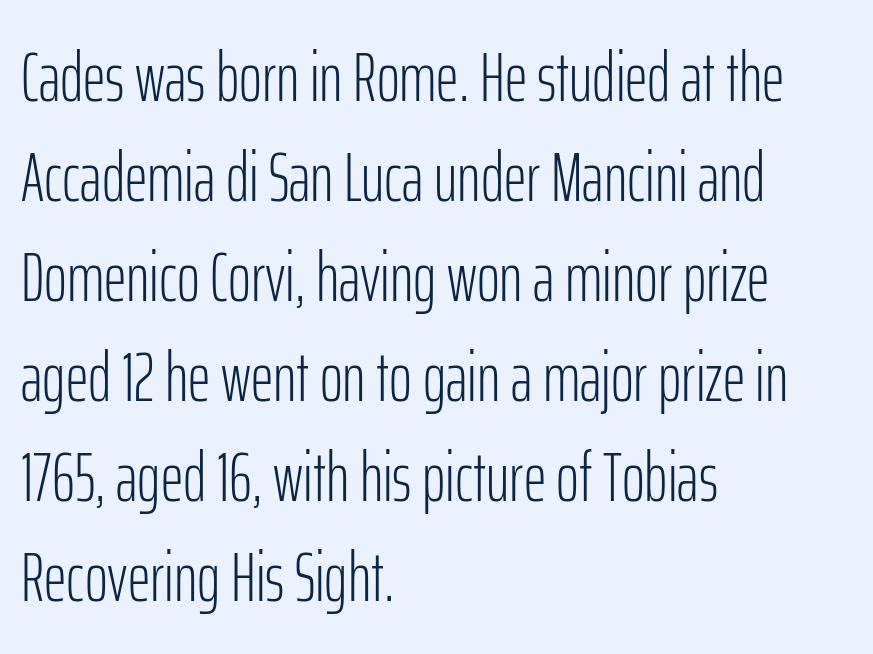
Layout note: lines flush left. The strokes are not fattened; the text isn't bold. Font category for this specimen: sans-serif. Italic: no, the glyphs are upright roman. The line-height multiplier appears to be the usual default.
